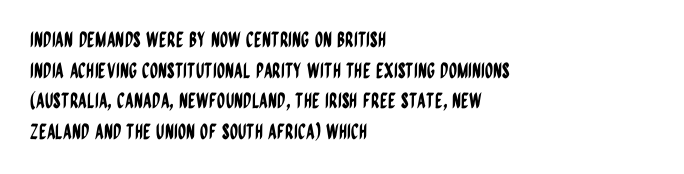
The image shows 21 px text type, upright; set left-aligned, normal line spacing (1.46x), normal letter spacing, not underlined.
